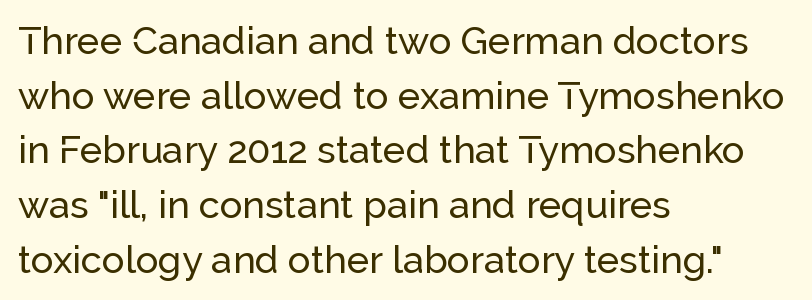
Tracking value appears to be zero — textbook default spacing. Think of a printed novel: that variable character pitch is what you see here. Descenders hang freely into open space. Upright lettering throughout. What's the leading like? Ordinary, nothing unusual. The paragraph shown leans on its left margin.
